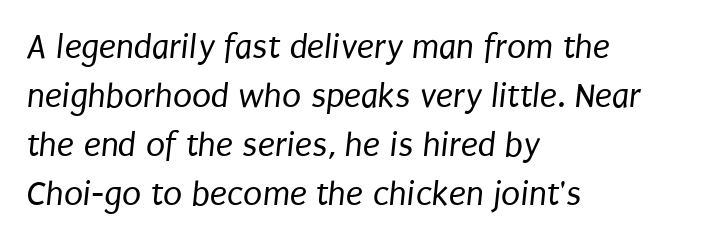
Is this a fixed-width face? No — the glyphs have proportional, varying widths. A normal amount of white space separates one row of letters from the next. The rendering anchors every line to the left-hand side. The font is comparable to plain body text, perhaps lighter. Words appear dense and cohesive because spacing is normal. The baseline area is clear.
